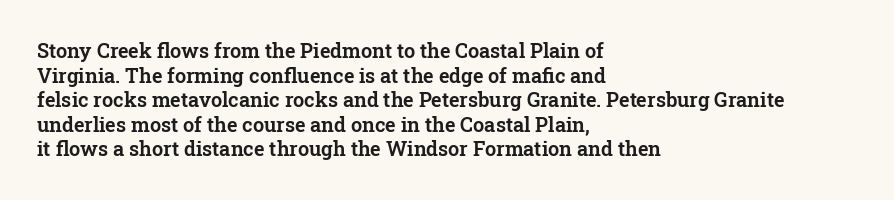
Here the glyphs are tracked normally, forming tight word shapes. The baseline area is clear. Ascenders rise straight up at ninety degrees. These lines stack with their left ends in a neat column.
